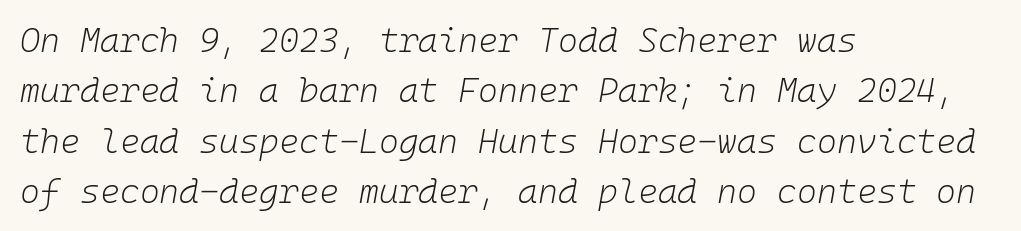
Q: Is the text bold? A: No.
Q: Is the text italic (slanted)? A: Yes, it leans right by about 10 degrees.
Q: Is the text underlined? A: No.
Q: How is the paragraph aligned? A: Left-aligned.
Q: Is the spacing between letters normal or unusually wide? A: Normal.
Q: Is the spacing between lines tight, normal or loose? A: Normal.
Q: Width (condensed, normal, or wide)? A: Normal.
Q: Stroke contrast? A: Low.
Q: x-height? A: Medium.
Q: Monospaced? A: Yes.
